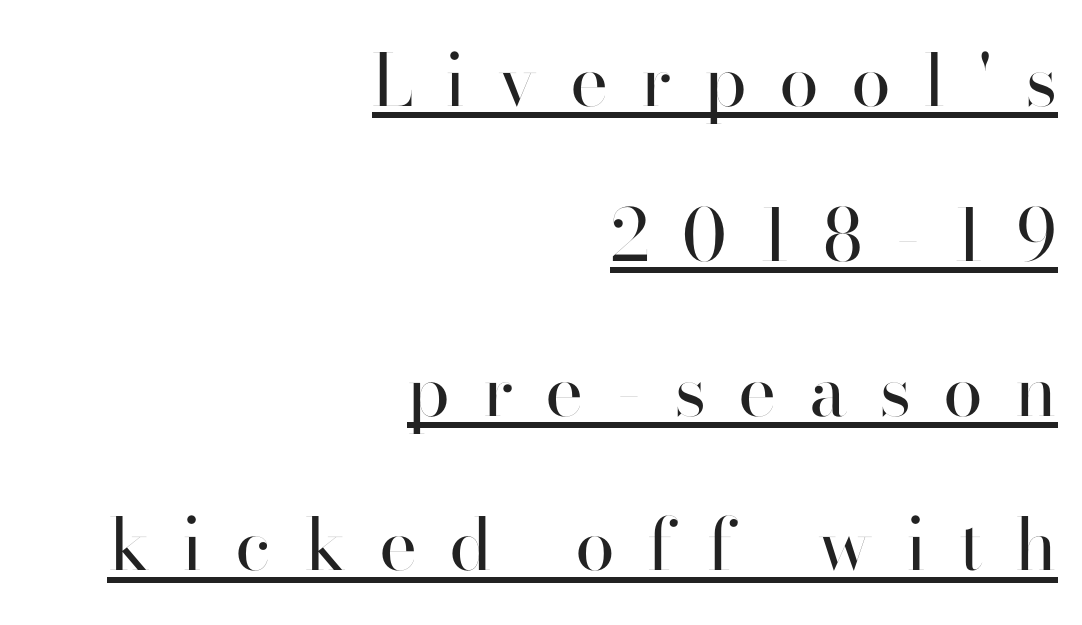
How are the letters spaced? Widely, with obvious added tracking. Widely set lines give the paragraph a tall, airy silhouette. Type style note: lacks serifs. Layout note: lines flush right. Think of a printed novel: that variable character pitch is what you see here. The cut favours lightness, reaching ordinary text weight at its darkest.
